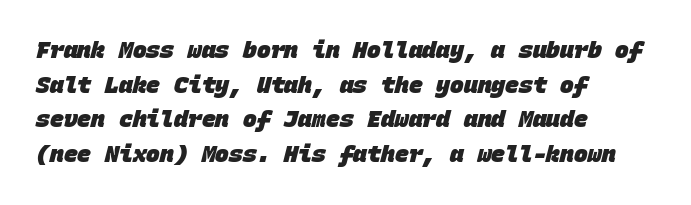
Short note: letters normally spaced. Heavy-handed strokes throughout: this text is bold. The words here are not underlined. The passage is arranged the way most books set body copy — flush left. Vertical spacing — default.
